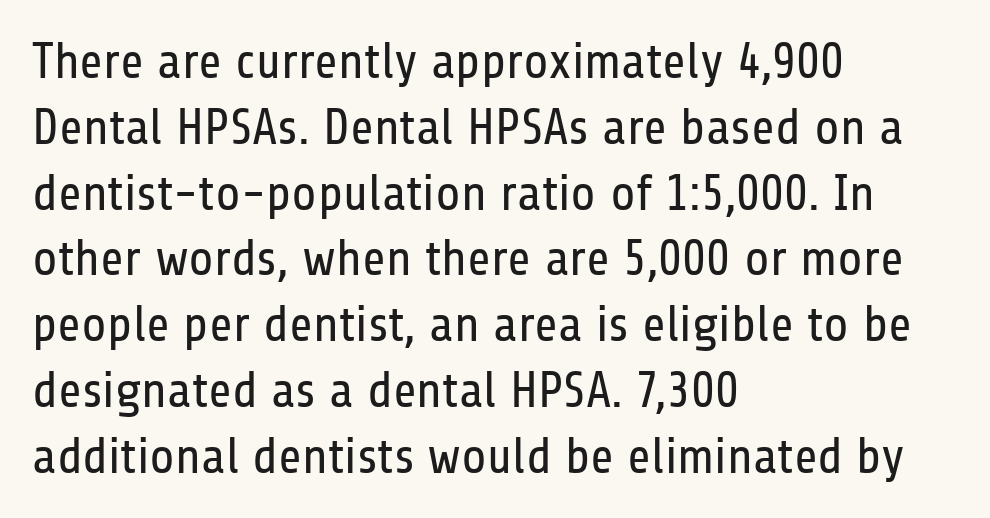
Q: Is the text bold? A: No.
Q: Is the text italic (slanted)? A: No, it is upright.
Q: Is the typeface a serif or a sans-serif typeface? A: Sans-serif.
Q: Is the text underlined? A: No.
Q: How is the paragraph aligned? A: Left-aligned.
Q: Is the spacing between letters normal or unusually wide? A: Normal.
Q: Is the spacing between lines tight, normal or loose? A: Normal.
Q: Width (condensed, normal, or wide)? A: Condensed.
Q: Stroke contrast? A: Low.
Q: x-height? A: Medium.
Q: Monospaced? A: No.
